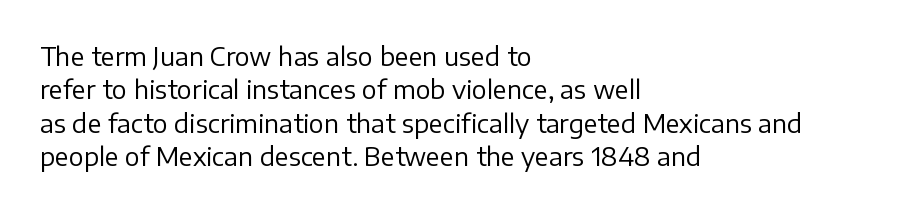
{"italic": "no", "bold": "no", "underline": "no", "align": "left", "line_spacing": "normal", "line_spacing_ratio": 1.34, "letter_spacing": "normal", "letter_spacing_em": 0.0, "glyph_px": 25}
